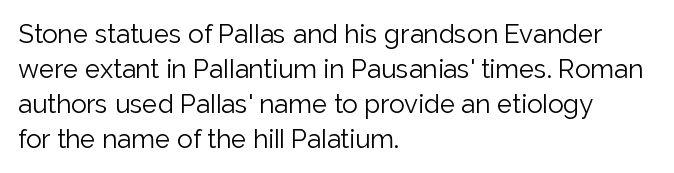
{"italic": "no", "bold": "no", "underline": "no", "align": "left", "line_spacing": "normal", "line_spacing_ratio": 1.34, "letter_spacing": "normal", "letter_spacing_em": 0.0, "glyph_px": 26}
